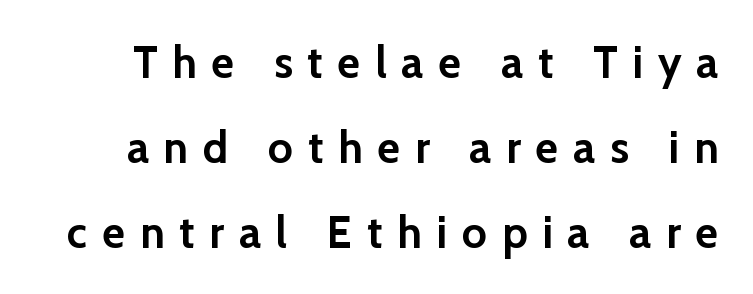
Words appear elongated and porous because spacing is wide. These words are printed bold, with thick strokes throughout. Unlike italic type, these characters show no tilt at all. Regarding leading, the lines here are spaced well apart. Descenders are the only things crossing below the line.
